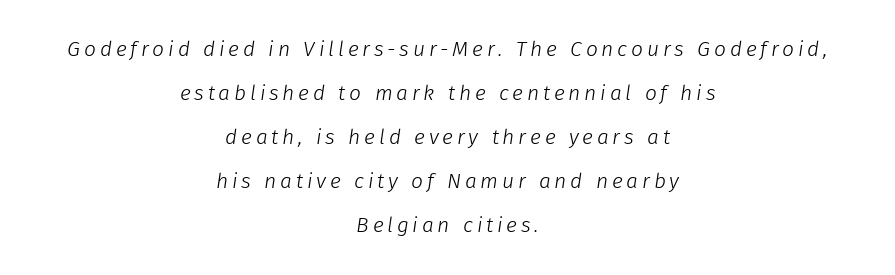
Caption: face not bold, strokes unweighted. Posture: slanted. A bare baseline throughout the passage. Leading is clearly above the norm, producing a sparse column.
